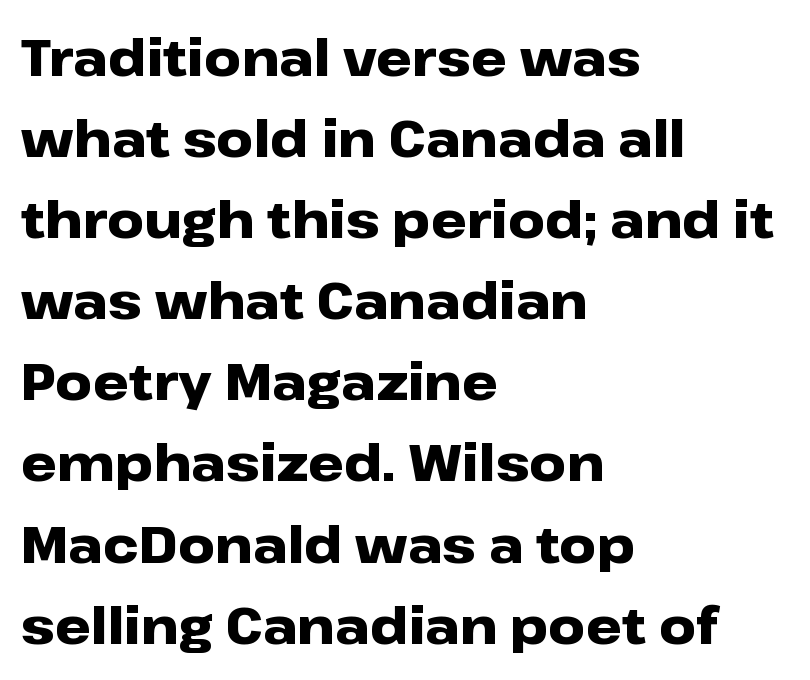
Summary of vertical rhythm: regular, with standard interline spacing. Type without underlining. Honestly, the letter spacing is just normal — you wouldn't notice it. The designer went with a sans here, leaving each stem footless.
